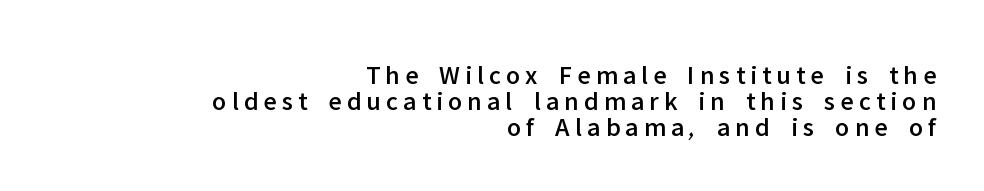
Q: Is the text italic (slanted)? A: No, it is upright.
Q: Is the text underlined? A: No.
Q: How is the paragraph aligned? A: Right-aligned.
Q: Is the spacing between lines tight, normal or loose? A: Tight.
